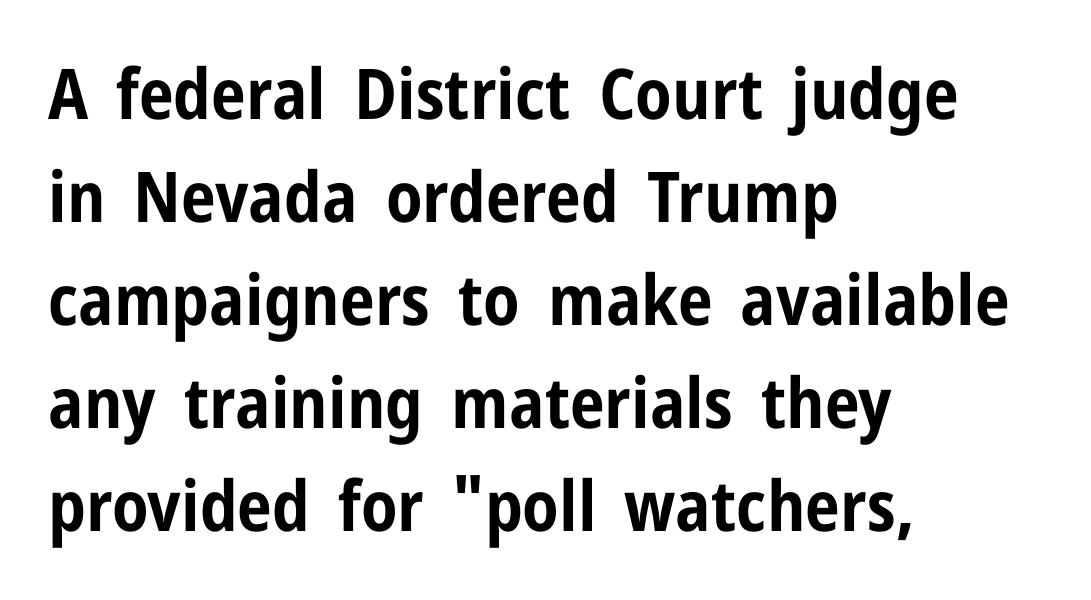
Q: Is the text bold? A: Yes.
Q: Is the text italic (slanted)? A: No, it is upright.
Q: Is the typeface a serif or a sans-serif typeface? A: Sans-serif.
Q: Is the text underlined? A: No.
Q: How is the paragraph aligned? A: Left-aligned.
Q: Is the spacing between letters normal or unusually wide? A: Normal.
Q: Is the spacing between lines tight, normal or loose? A: Normal.
Q: Width (condensed, normal, or wide)? A: Condensed.
Q: Stroke contrast? A: Low.
Q: x-height? A: Medium.
Q: Monospaced? A: No.
